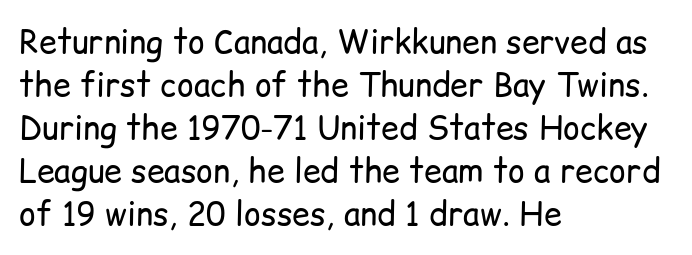
{"serif": "no", "italic": "no", "bold": "no", "weight": "regular", "width": "normal", "stroke_contrast": "low", "x_height": "medium", "monospaced": "no", "underline": "no", "align": "left", "line_spacing": "normal", "line_spacing_ratio": 1.34, "letter_spacing": "normal", "letter_spacing_em": 0.0, "glyph_px": 32}
